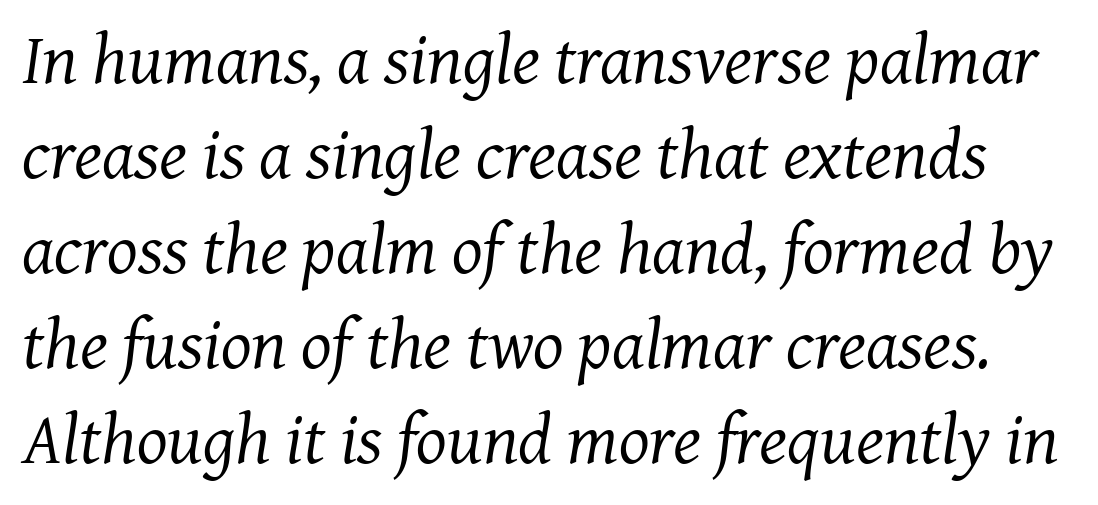
The image shows 72 px regular-weight serif type, italic (leaning right); set normal line spacing (1.32x), normal letter spacing, not underlined; medium stroke contrast and a medium x-height.
